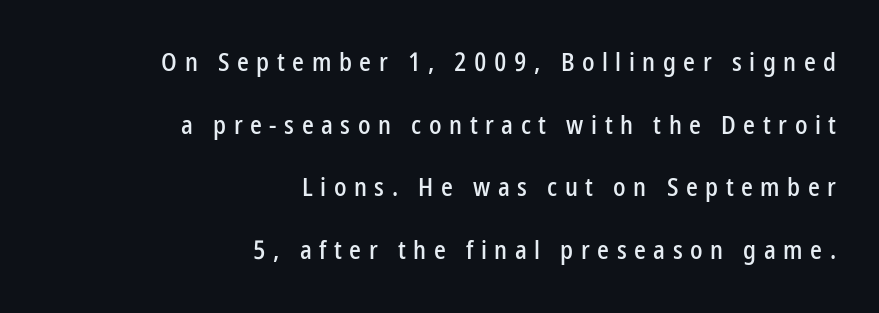
Q: Is the text italic (slanted)? A: No, it is upright.
Q: Is the text underlined? A: No.
Q: How is the paragraph aligned? A: Right-aligned.
Q: Is the spacing between letters normal or unusually wide? A: Unusually wide.
Q: Is the spacing between lines tight, normal or loose? A: Loose.
